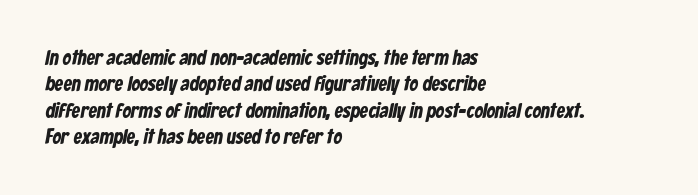
Q: Is the text bold? A: Yes.
Q: Is the text underlined? A: No.
Q: How is the paragraph aligned? A: Left-aligned.
Q: Is the spacing between letters normal or unusually wide? A: Normal.
Q: Is the spacing between lines tight, normal or loose? A: Normal.
